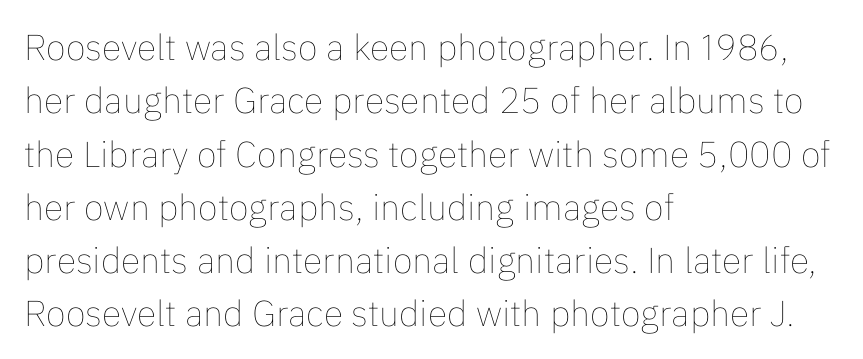
Q: Is the text bold? A: No.
Q: Is the text italic (slanted)? A: No, it is upright.
Q: Is the text underlined? A: No.
Q: How is the paragraph aligned? A: Left-aligned.
Q: Is the spacing between letters normal or unusually wide? A: Normal.
Q: Is the spacing between lines tight, normal or loose? A: Normal.
Q: Width (condensed, normal, or wide)? A: Normal.
Q: Stroke contrast? A: Low.
Q: x-height? A: Medium.
Q: Monospaced? A: No.
